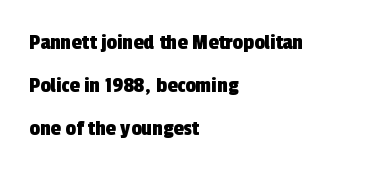
Standard letterfit; no display-style spreading of the glyphs. Which margin do the lines hug? The left one — the right edge is uneven. Descenders hang freely into open space.
